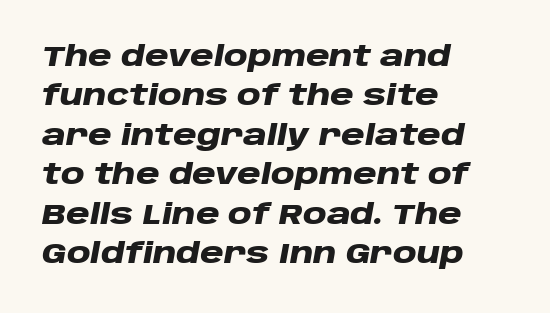
Q: Is the text bold? A: Yes.
Q: Is the text italic (slanted)? A: Yes, it leans right by about 10 degrees.
Q: Is the text underlined? A: No.
Q: How is the paragraph aligned? A: Left-aligned.
Q: Is the spacing between letters normal or unusually wide? A: Normal.
Q: Is the spacing between lines tight, normal or loose? A: Normal.
Q: Width (condensed, normal, or wide)? A: Wide.
Q: Stroke contrast? A: Low.
Q: x-height? A: Large.
Q: Monospaced? A: No.
